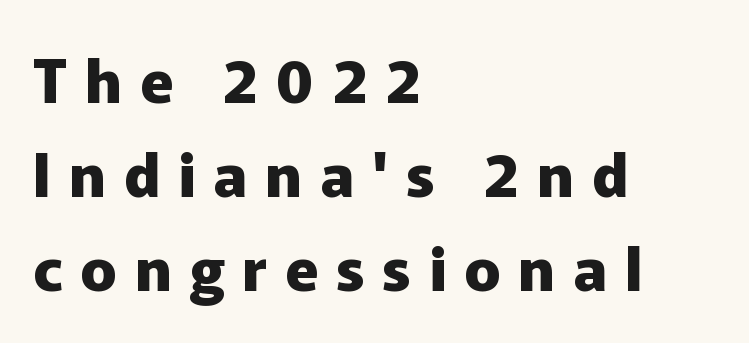
Q: Is the text bold? A: Yes.
Q: Is the text italic (slanted)? A: No, it is upright.
Q: Is the typeface a serif or a sans-serif typeface? A: Sans-serif.
Q: Is the text underlined? A: No.
Q: How is the paragraph aligned? A: Left-aligned.
Q: Is the spacing between letters normal or unusually wide? A: Unusually wide.
Q: Is the spacing between lines tight, normal or loose? A: Normal.
Q: Width (condensed, normal, or wide)? A: Normal.
Q: Stroke contrast? A: Low.
Q: x-height? A: Medium.
Q: Monospaced? A: No.
